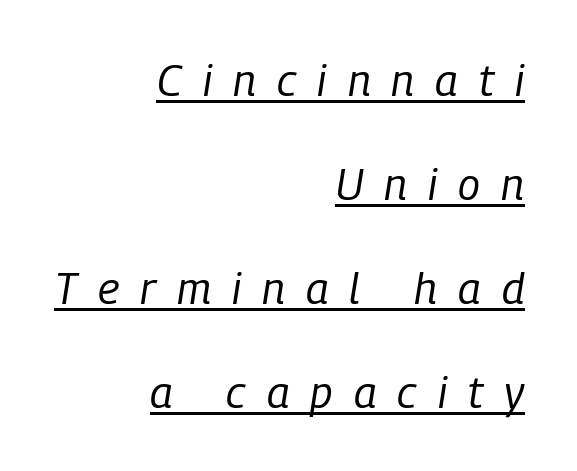
Q: Is the text bold? A: No.
Q: Is the text italic (slanted)? A: Yes, it leans right by about 9 degrees.
Q: Is the text underlined? A: Yes.
Q: How is the paragraph aligned? A: Right-aligned.
Q: Is the spacing between letters normal or unusually wide? A: Unusually wide.
Q: Is the spacing between lines tight, normal or loose? A: Loose.
Q: Width (condensed, normal, or wide)? A: Condensed.
Q: Stroke contrast? A: Low.
Q: x-height? A: Medium.
Q: Monospaced? A: No.
